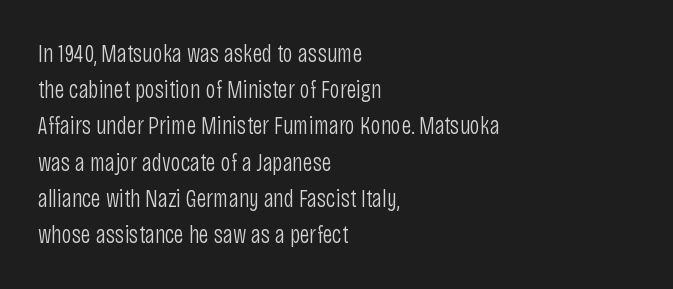
The image shows 25 px text type, upright; set left-aligned, normal line spacing (1.45x), normal letter spacing, not underlined.
